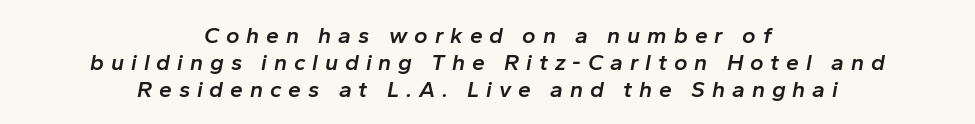
{"italic": "yes", "lean": "right", "slant_degrees": 10, "bold": "semi", "underline": "no", "align": "center", "line_spacing_ratio": 1.17, "letter_spacing": "wide", "letter_spacing_em": 0.3, "glyph_px": 23}
